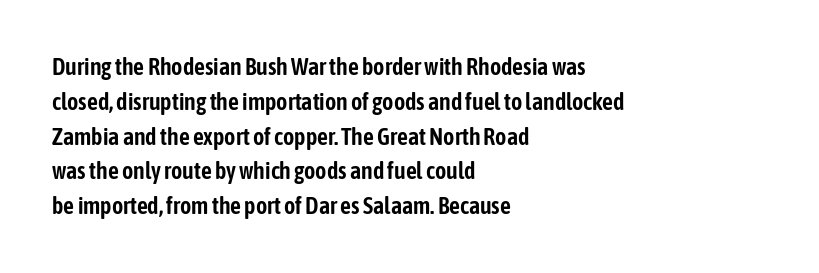
The image shows 24 px text type, upright; set left-aligned, normal line spacing (1.45x), normal letter spacing, not underlined.
